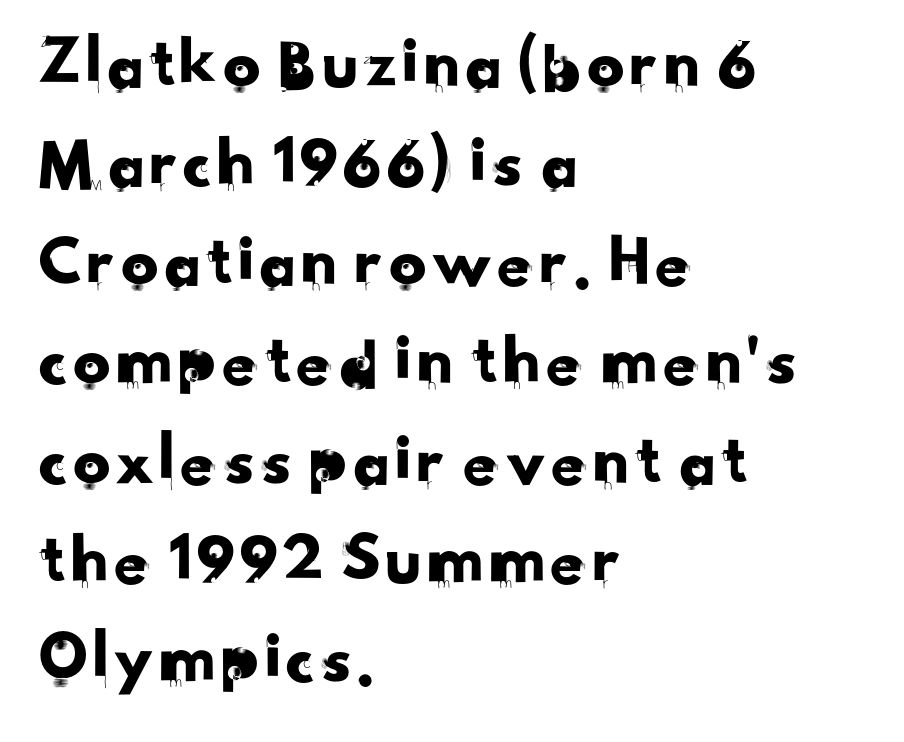
The image shows 74 px sans-serif type; set left-aligned, normal line spacing (1.34x), normal letter spacing, not underlined; low stroke contrast and a small x-height.
